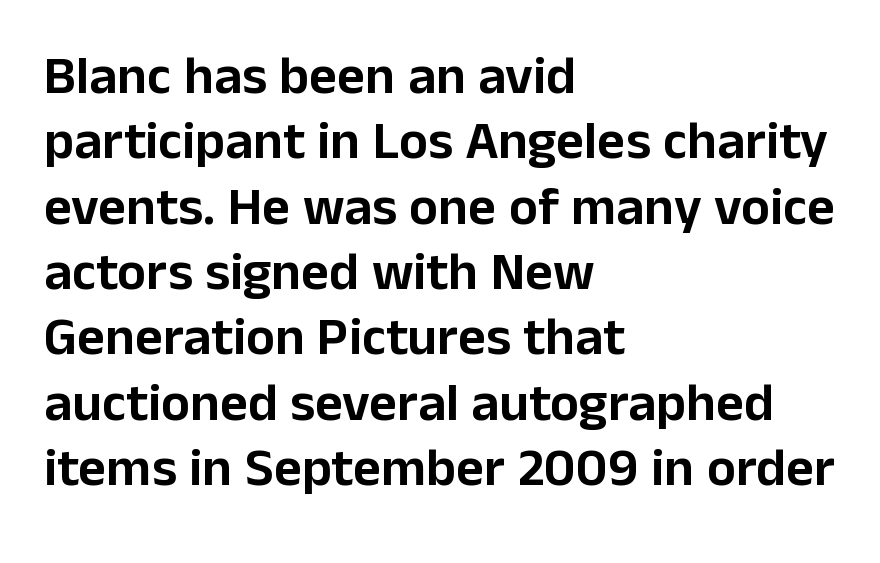
The image shows 54 px sans-serif type, upright; set left-aligned, line spacing 1.21x, normal letter spacing, not underlined; low stroke contrast and a medium x-height.
